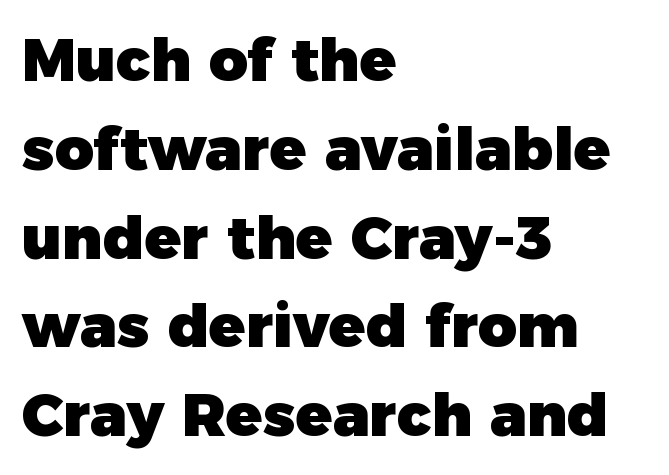
{"serif": "no", "italic": "no", "bold": "yes", "weight": "heavy", "width": "normal", "stroke_contrast": "low", "x_height": "medium", "monospaced": "no", "underline": "no", "align": "left", "line_spacing": "normal", "line_spacing_ratio": 1.48, "letter_spacing": "normal", "letter_spacing_em": 0.0, "glyph_px": 60}
